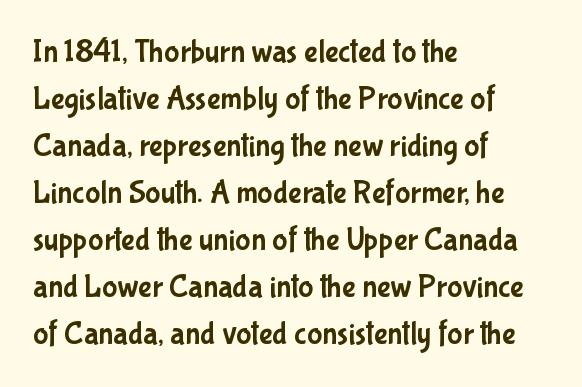
{"serif": "no", "italic": "no", "width": "condensed", "stroke_contrast": "low", "x_height": "medium", "monospaced": "no", "underline": "no", "align": "left", "line_spacing": "normal", "line_spacing_ratio": 1.47, "letter_spacing": "normal", "letter_spacing_em": 0.0, "glyph_px": 32}
